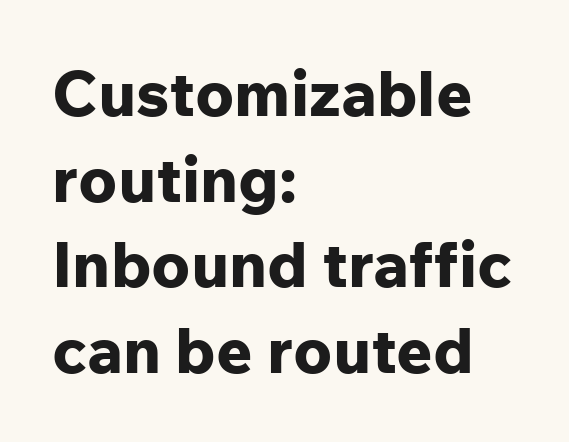
Q: Is the text bold? A: Yes.
Q: Is the text italic (slanted)? A: No, it is upright.
Q: Is the typeface a serif or a sans-serif typeface? A: Sans-serif.
Q: Is the text underlined? A: No.
Q: How is the paragraph aligned? A: Left-aligned.
Q: Is the spacing between letters normal or unusually wide? A: Normal.
Q: Is the spacing between lines tight, normal or loose? A: Normal.
Q: Width (condensed, normal, or wide)? A: Normal.
Q: Stroke contrast? A: Low.
Q: x-height? A: Medium.
Q: Monospaced? A: No.
